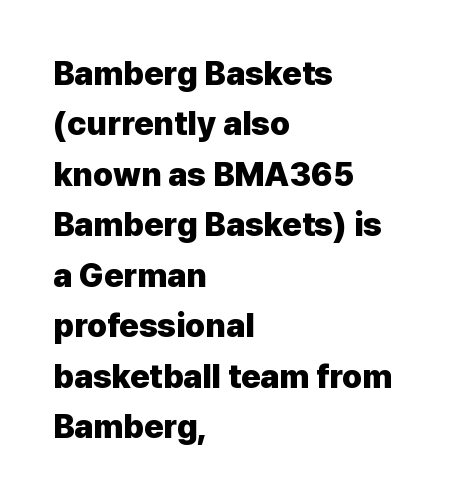
{"serif": "no", "italic": "no", "bold": "yes", "weight": "heavy", "width": "normal", "stroke_contrast": "low", "x_height": "medium", "monospaced": "no", "underline": "no", "align": "left", "line_spacing": "normal", "line_spacing_ratio": 1.53, "letter_spacing": "normal", "letter_spacing_em": 0.0, "glyph_px": 33}
